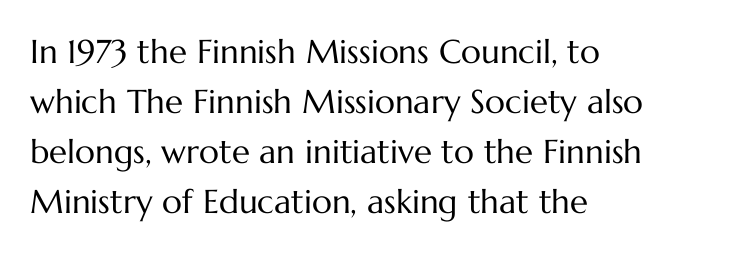
Line beginnings align vertically; line endings do not. Heft: none added — not bold. The baseline area is clear. Tracking here is standard; glyphs follow each other at the usual distance. Looks like regular typesetting: each glyph gets only the width it needs. The rows are spaced the way most documents space them.
